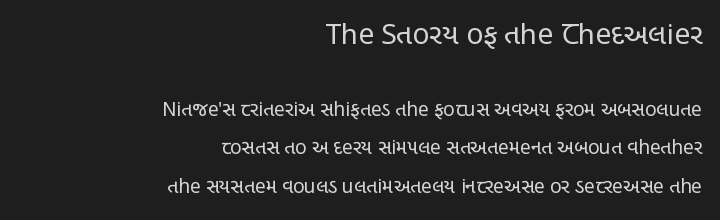
{"serif": "no", "italic": "no", "bold": "no", "weight": "regular", "width": "condensed", "stroke_contrast": "low", "x_height": "large", "monospaced": "no", "underline": "no", "align": "right", "line_spacing": "loose", "line_spacing_ratio": 2.04, "letter_spacing": "normal", "letter_spacing_em": 0.0, "larger_block": "first", "size_ratio": 1.47, "glyph_px": 28}
